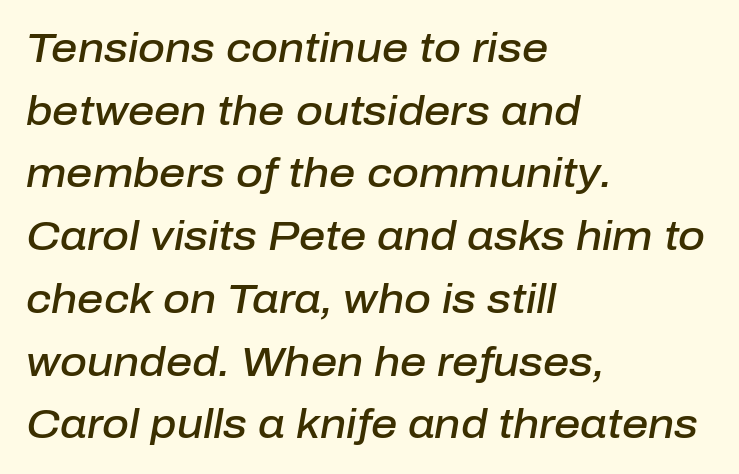
Q: Is the text bold? A: Semi-bold.
Q: Is the text italic (slanted)? A: Yes, it leans right by about 10 degrees.
Q: Is the text underlined? A: No.
Q: How is the paragraph aligned? A: Left-aligned.
Q: Is the spacing between letters normal or unusually wide? A: Normal.
Q: Is the spacing between lines tight, normal or loose? A: Normal.
Q: Width (condensed, normal, or wide)? A: Normal.
Q: Stroke contrast? A: Low.
Q: x-height? A: Medium.
Q: Monospaced? A: No.
